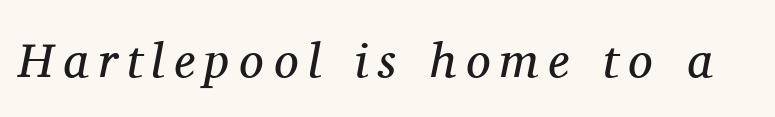
This is serif lettering, the kind often seen in printed books. Here the designer chose a conventional face with non-uniform glyph widths. When letters slant like this, we call the style italic. The area under the type is left untouched. Spacing between characters has been opened up far beyond the box default. The face looks like a standard text weight, possibly lighter.
